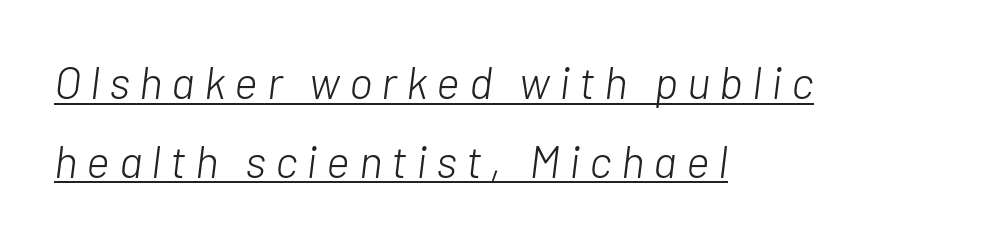
{"italic": "yes", "lean": "right", "slant_degrees": 7, "bold": "no", "weight": "light", "width": "normal", "stroke_contrast": "low", "x_height": "medium", "monospaced": "no", "underline": "yes", "align": "left", "line_spacing_ratio": 1.75, "letter_spacing": "wide", "letter_spacing_em": 0.2, "glyph_px": 45}
